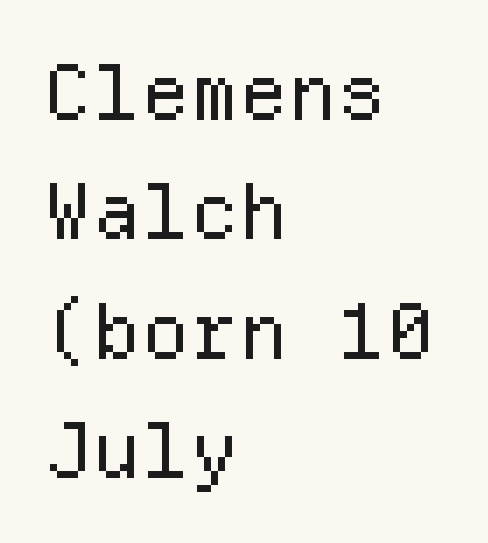
The image shows 77 px regular-weight sans-serif type, upright, monospaced; set left-aligned, normal line spacing (1.55x), normal letter spacing, not underlined; low stroke contrast and a medium x-height.
